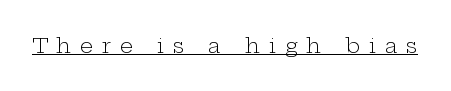
Does a line run under the words? Yes, clearly. Display-style spreading of the glyphs; the letterfit is very open. No extra ink here — the face is not bold. Rendered with straight, roman letterforms.
